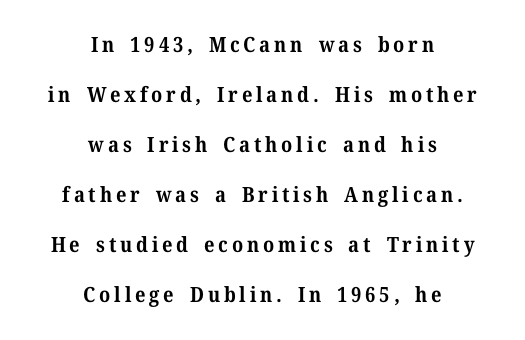
What weight is shown? A full bold with thick strokes. Quick note: underline off. The lettering stays uniformly vertical, giving the passage a roman look. The rendering positions every line midway between the sides. The passage shown stacks its lines with a broad gap.
